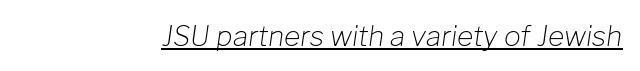
Q: Is the text bold? A: No.
Q: Is the text italic (slanted)? A: Yes, it leans right by about 8 degrees.
Q: Is the text underlined? A: Yes.
Q: Is the spacing between letters normal or unusually wide? A: Normal.
Q: Width (condensed, normal, or wide)? A: Normal.
Q: Stroke contrast? A: Low.
Q: x-height? A: Medium.
Q: Monospaced? A: No.
